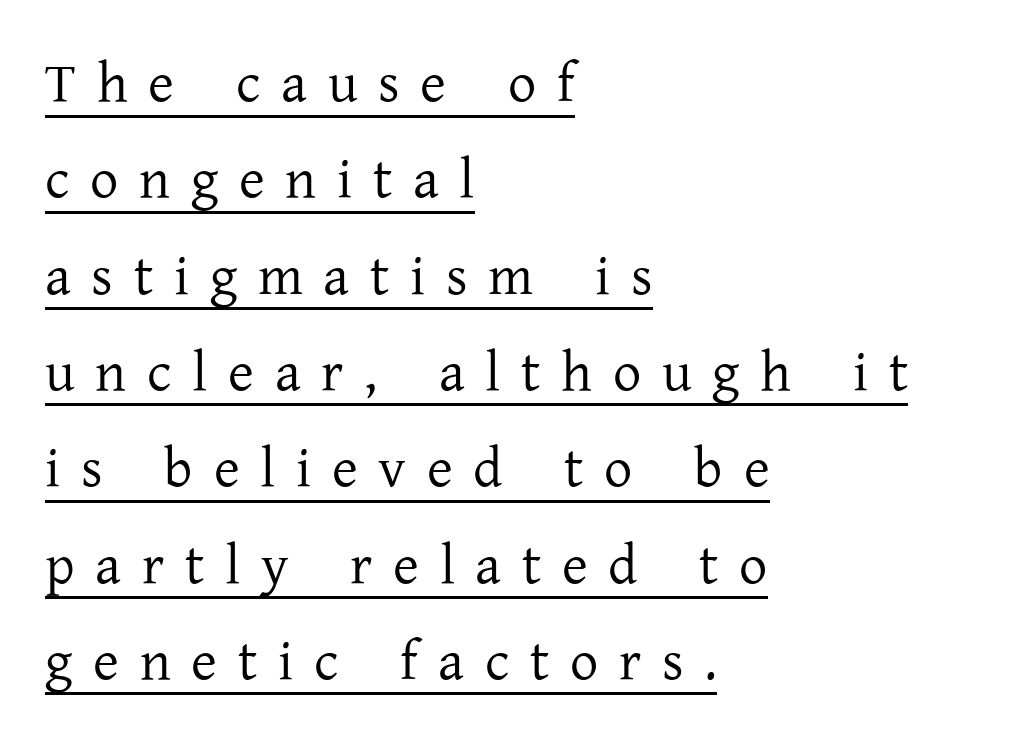
The image shows 56 px regular-weight serif type, upright; set left-aligned, line spacing 1.72x, unusually wide letter spacing (+0.37 em), underlined; low stroke contrast and a medium x-height.
